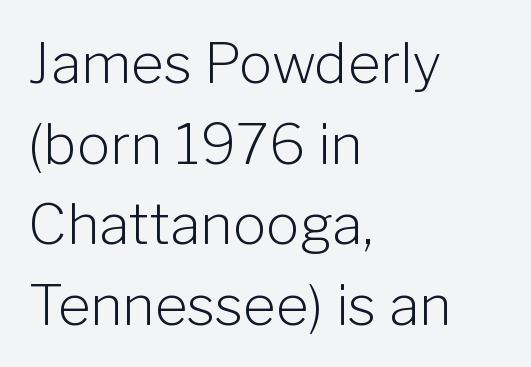
The type family on display is of the sans-serif kind. No word sits above an underline. Quick note: not italic, upright. A light-to-regular cut is what we see here.
